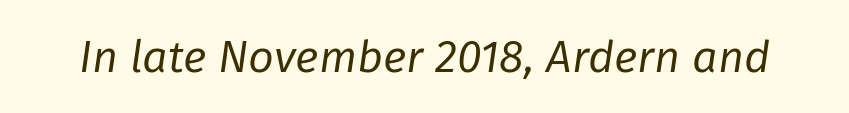
{"italic": "yes", "lean": "right", "slant_degrees": 8, "bold": "no", "weight": "regular", "width": "normal", "stroke_contrast": "low", "x_height": "medium", "monospaced": "no", "underline": "no", "letter_spacing": "normal", "letter_spacing_em": 0.0, "glyph_px": 45}
